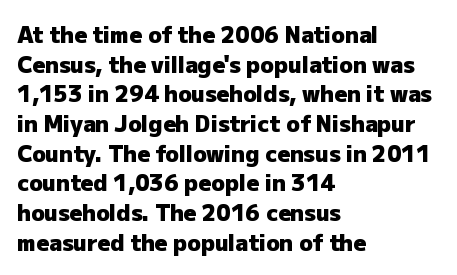
The image shows 22 px bold type, upright; set left-aligned, normal line spacing (1.35x), normal letter spacing, not underlined.
